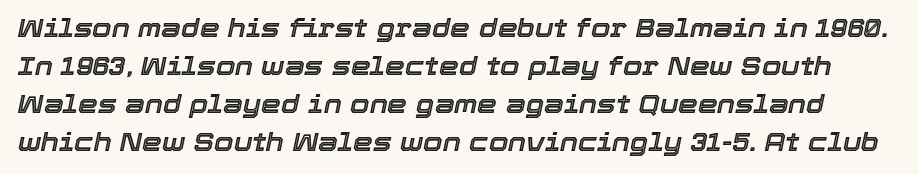
The image shows 25 px text type, italic (leaning right); set normal line spacing (1.52x), normal letter spacing, not underlined.
